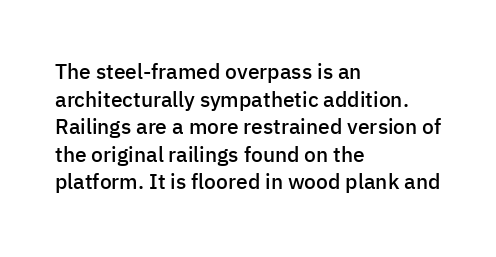
Q: Is the text bold? A: Semi-bold.
Q: Is the text italic (slanted)? A: No, it is upright.
Q: Is the text underlined? A: No.
Q: How is the paragraph aligned? A: Left-aligned.
Q: Is the spacing between letters normal or unusually wide? A: Normal.
Q: Is the spacing between lines tight, normal or loose? A: Normal.
